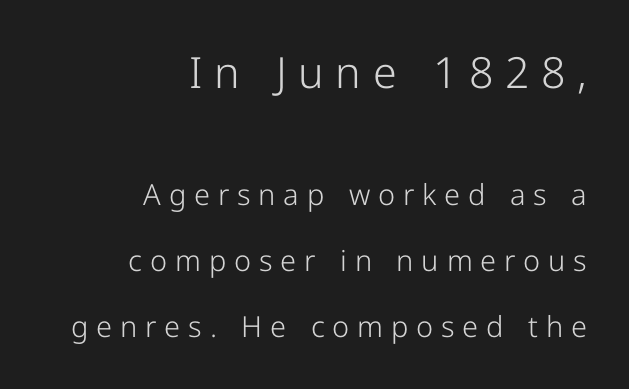
The image shows 43 px light sans-serif type, upright; set right-aligned, loose line spacing (2.27x), unusually wide letter spacing (+0.27 em), not underlined; the first (top) block is 1.48x larger; low stroke contrast and a medium x-height.
